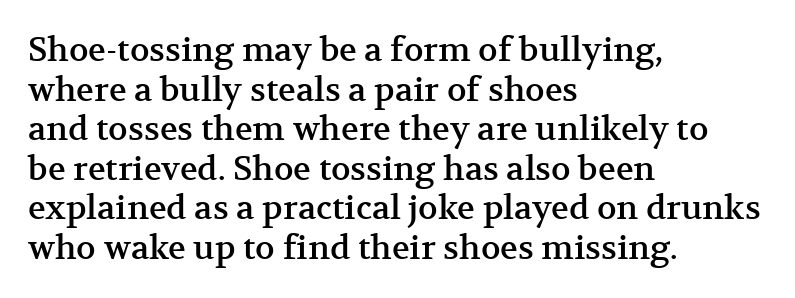
{"serif": "yes", "italic": "no", "width": "normal", "stroke_contrast": "medium", "x_height": "medium", "monospaced": "no", "underline": "no", "align": "left", "line_spacing_ratio": 1.2, "letter_spacing": "normal", "letter_spacing_em": 0.0, "glyph_px": 33}
